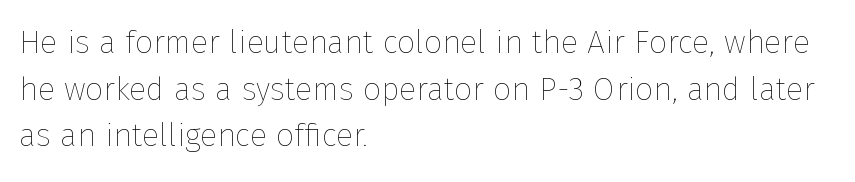
{"italic": "no", "bold": "no", "weight": "thin", "width": "normal", "stroke_contrast": "low", "x_height": "medium", "monospaced": "no", "underline": "no", "align": "left", "line_spacing": "normal", "line_spacing_ratio": 1.46, "letter_spacing": "normal", "letter_spacing_em": 0.0, "glyph_px": 32}
